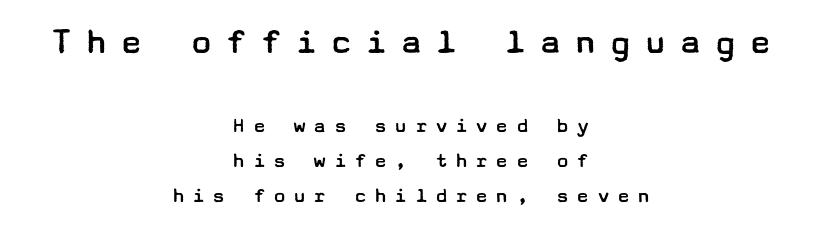
The image shows 38 px regular-weight, wide sans-serif type, upright; set centered, normal line spacing (1.61x), unusually wide letter spacing (+0.32 em), not underlined; the first (top) block is 1.73x larger; low stroke contrast and a medium x-height.
